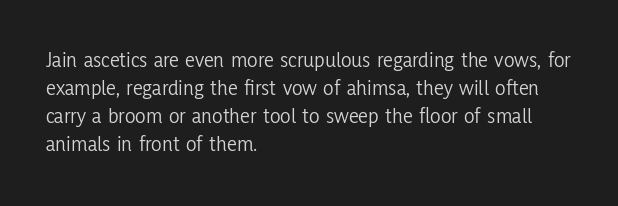
No extra ink here — the face is not bold. Students, observe: this is what conventionally led text looks like. Visually the block forms a straight wall on the left and a jagged coastline on the right. Clear beneath every line of the passage.
